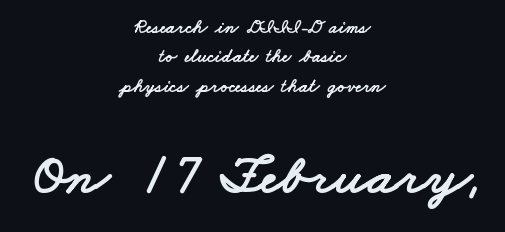
{"serif": "no", "width": "wide", "stroke_contrast": "low", "x_height": "small", "monospaced": "no", "underline": "no", "align": "center", "line_spacing": "normal", "line_spacing_ratio": 1.54, "letter_spacing": "normal", "letter_spacing_em": 0.0, "larger_block": "second", "size_ratio": 3.05, "glyph_px": 58}
